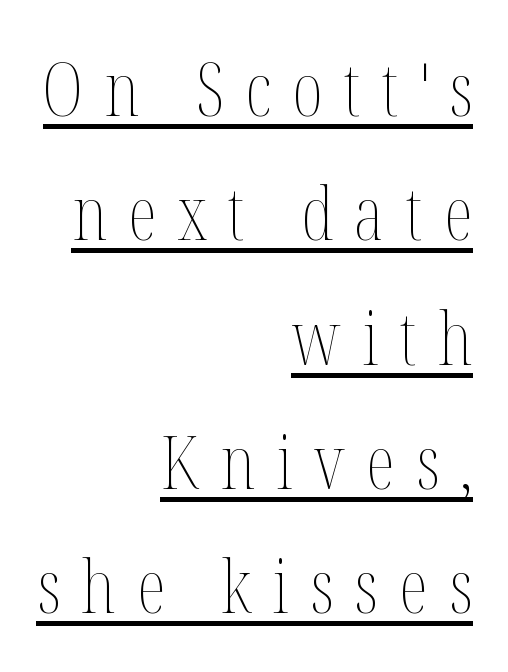
In designer terms, the underline attribute is active on this setting. Typeset ragged left — the right edge is the straight one. The face used here is proportionally spaced, like ordinary book or web type. Heaviness? Minimal to ordinary, like unemphasized prose. A typesetter would mark this as roman, not italic. There is plenty of visible air inserted between adjacent glyphs.
